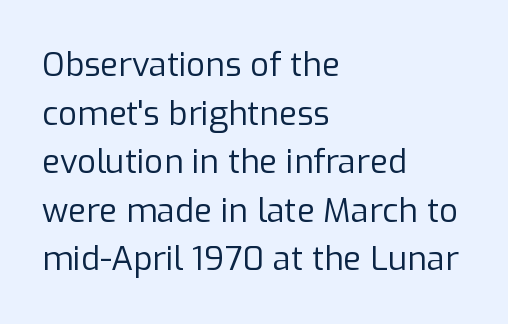
You can tell it's not italic because the verticals are truly vertical. On a weight scale, this lands at 450 or below. This rendering leaves character spacing at its baseline value. The letters advance in unequal steps, a hallmark of proportional type. Does the leading feel generous? No, just average.
